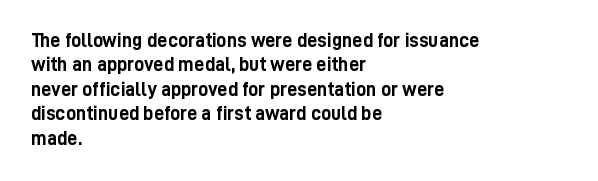
In terms of weight, the rendering is a true, heavy bold. In CSS terms this would be text-align: left. This rendering leaves character spacing at its baseline value. Honestly, there is no underline to notice here at all. The typography opts for an upright posture over an oblique one.
